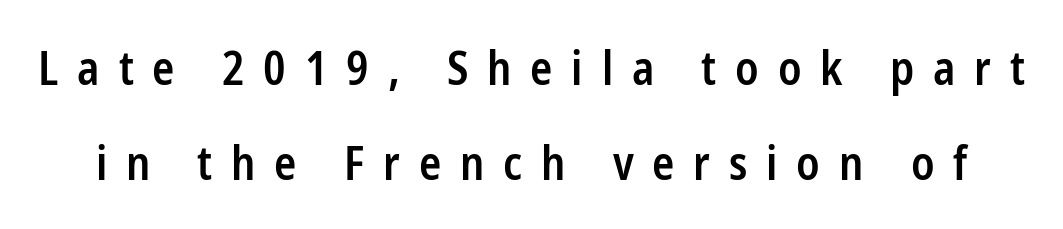
Q: Is the text bold? A: Semi-bold.
Q: Is the text italic (slanted)? A: No, it is upright.
Q: Is the typeface a serif or a sans-serif typeface? A: Sans-serif.
Q: Is the text underlined? A: No.
Q: Is the spacing between letters normal or unusually wide? A: Unusually wide.
Q: Is the spacing between lines tight, normal or loose? A: Loose.
Q: Width (condensed, normal, or wide)? A: Condensed.
Q: Stroke contrast? A: Low.
Q: x-height? A: Medium.
Q: Monospaced? A: No.
